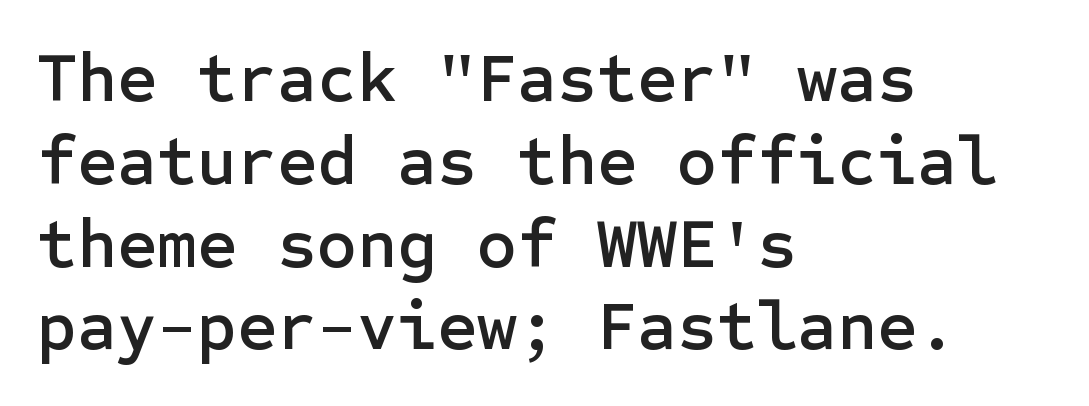
Q: Is the text italic (slanted)? A: No, it is upright.
Q: Is the typeface a serif or a sans-serif typeface? A: Sans-serif.
Q: Is the text underlined? A: No.
Q: How is the paragraph aligned? A: Left-aligned.
Q: Is the spacing between letters normal or unusually wide? A: Normal.
Q: Width (condensed, normal, or wide)? A: Normal.
Q: Stroke contrast? A: Low.
Q: x-height? A: Medium.
